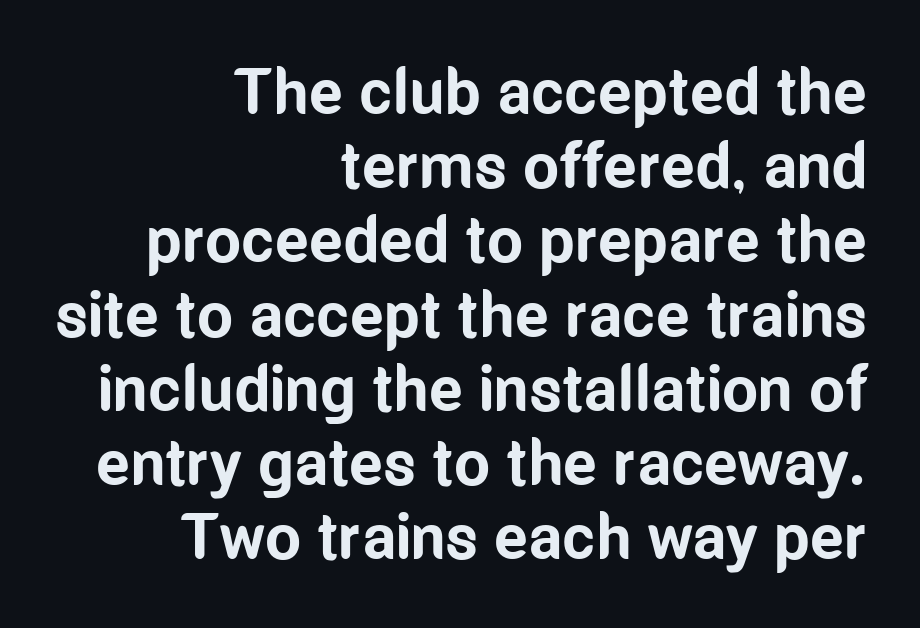
Between one letter and the next there's only the usual sliver of space. A typesetter would call this proportional, since set widths differ per character. The axis of the letterforms is exactly vertical. The passage shown is emphatically bold. Reading down the block, your eye finds every line finishing at a fixed right position.
